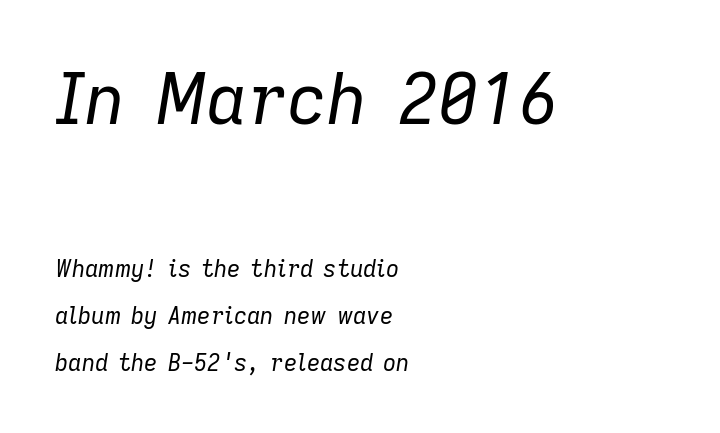
{"italic": "yes", "lean": "right", "slant_degrees": 9, "bold": "no", "weight": "regular", "width": "normal", "stroke_contrast": "low", "x_height": "medium", "monospaced": "no", "underline": "no", "align": "left", "line_spacing": "loose", "line_spacing_ratio": 2.04, "letter_spacing": "normal", "letter_spacing_em": 0.0, "larger_block": "first", "size_ratio": 3.04, "glyph_px": 70}
